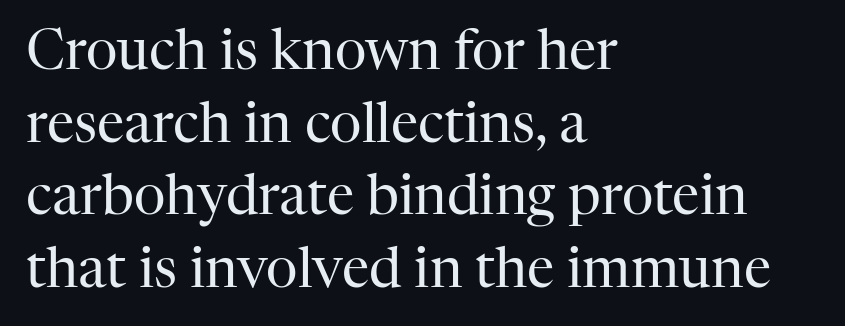
Q: Is the text bold? A: No.
Q: Is the text italic (slanted)? A: No, it is upright.
Q: Is the typeface a serif or a sans-serif typeface? A: Serif.
Q: Is the text underlined? A: No.
Q: How is the paragraph aligned? A: Left-aligned.
Q: Is the spacing between letters normal or unusually wide? A: Normal.
Q: Is the spacing between lines tight, normal or loose? A: Normal.
Q: Width (condensed, normal, or wide)? A: Normal.
Q: Stroke contrast? A: High.
Q: x-height? A: Medium.
Q: Monospaced? A: No.
